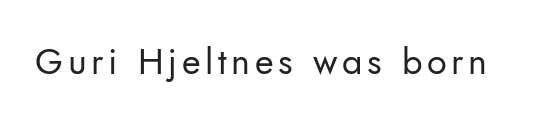
The image shows 36 px regular-weight sans-serif type, upright; set not underlined; low stroke contrast and a small x-height.
